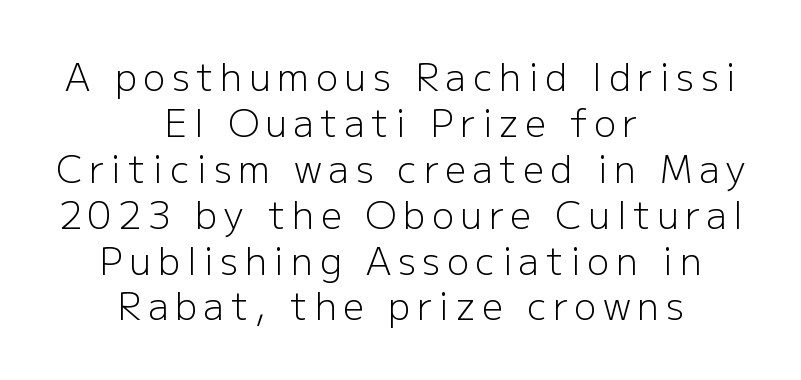
Characters remain perfectly vertical along every line. Do the characters align in a grid? No, the font is proportional. Is the type heavy? It reads as light-to-regular instead. The foot of each line stays bare and open. Note: no serifs on the glyphs.
